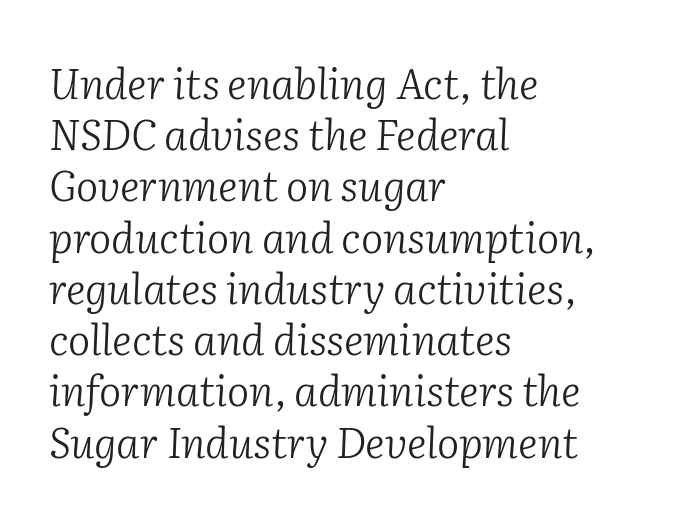
Q: Is the text bold? A: No.
Q: Is the text italic (slanted)? A: Yes, it leans right by about 2 degrees.
Q: Is the typeface a serif or a sans-serif typeface? A: Serif.
Q: Is the text underlined? A: No.
Q: How is the paragraph aligned? A: Left-aligned.
Q: Is the spacing between letters normal or unusually wide? A: Normal.
Q: Width (condensed, normal, or wide)? A: Normal.
Q: Stroke contrast? A: Low.
Q: x-height? A: Medium.
Q: Monospaced? A: No.
